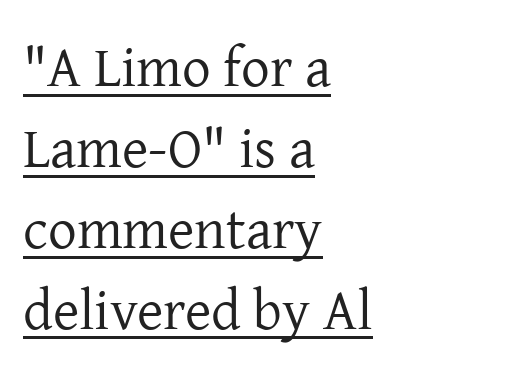
{"serif": "yes", "italic": "no", "bold": "no", "weight": "regular", "width": "normal", "stroke_contrast": "low", "x_height": "medium", "monospaced": "no", "underline": "yes", "align": "left", "line_spacing": "normal", "line_spacing_ratio": 1.42, "letter_spacing": "normal", "letter_spacing_em": 0.0, "glyph_px": 57}
